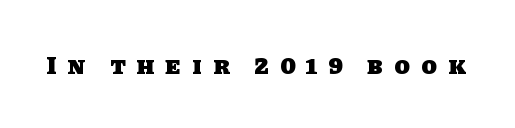
The image shows 25 px bold type; set unusually wide letter spacing (+0.45 em), not underlined.
